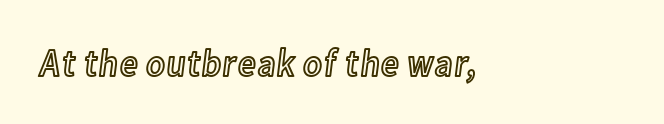
This rendering uses left alignment, leaving the right contour irregular. These lines are rendered in a variable-pitch font. Letters rest on an invisible, unmarked baseline.
